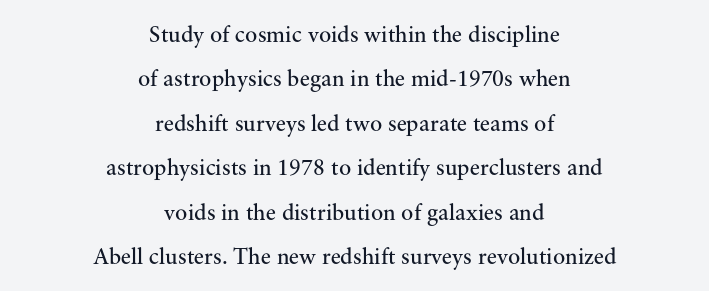
Q: Is the text bold? A: No.
Q: Is the text italic (slanted)? A: No, it is upright.
Q: Is the text underlined? A: No.
Q: How is the paragraph aligned? A: Centered.
Q: Is the spacing between letters normal or unusually wide? A: Normal.
Q: Is the spacing between lines tight, normal or loose? A: Loose.
